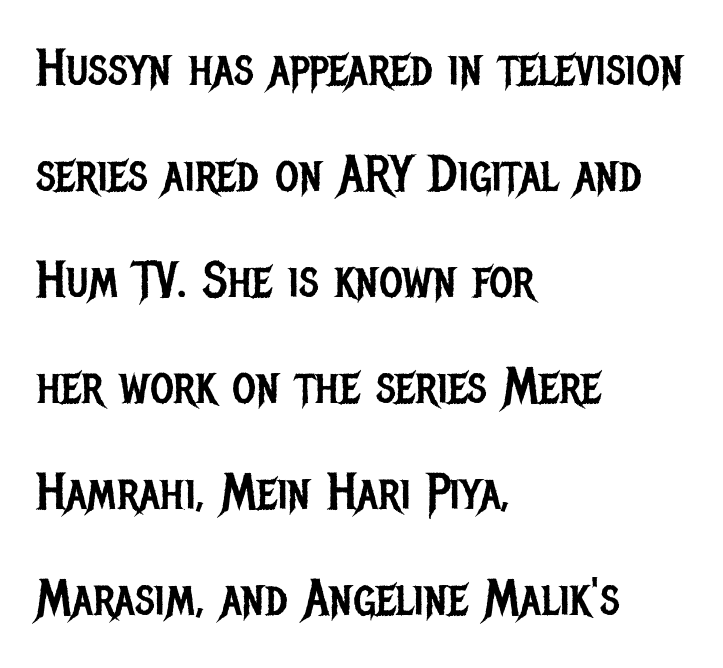
{"serif": "no", "italic": "no", "bold": "no", "weight": "regular", "width": "condensed", "stroke_contrast": "low", "x_height": "large", "monospaced": "no", "underline": "no", "align": "left", "line_spacing": "loose", "line_spacing_ratio": 2.08, "letter_spacing": "normal", "letter_spacing_em": 0.0, "glyph_px": 51}
